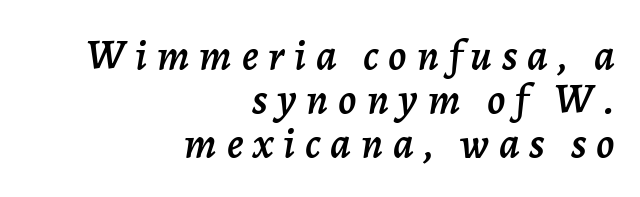
{"italic": "yes", "lean": "right", "slant_degrees": 7, "width": "normal", "stroke_contrast": "low", "x_height": "medium", "monospaced": "no", "underline": "no", "align": "right", "line_spacing": "tight", "line_spacing_ratio": 1.02, "letter_spacing": "wide", "letter_spacing_em": 0.23, "glyph_px": 43}
